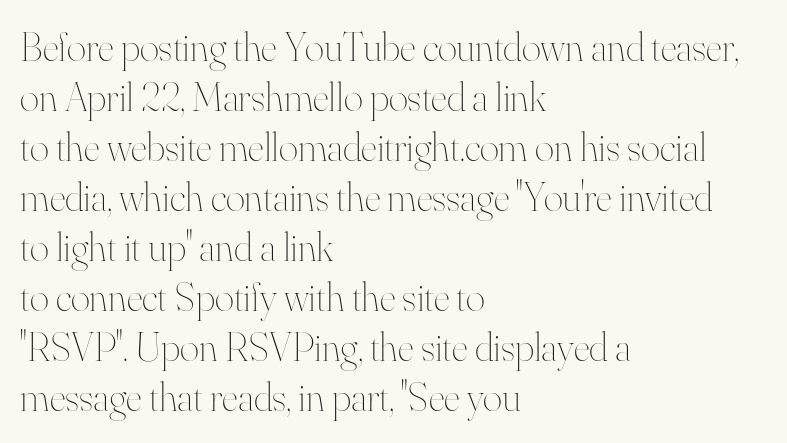
Q: Is the text bold? A: No.
Q: Is the text italic (slanted)? A: No, it is upright.
Q: Is the text underlined? A: No.
Q: How is the paragraph aligned? A: Left-aligned.
Q: Is the spacing between letters normal or unusually wide? A: Normal.
Q: Width (condensed, normal, or wide)? A: Normal.
Q: Stroke contrast? A: High.
Q: x-height? A: Small.
Q: Monospaced? A: No.
